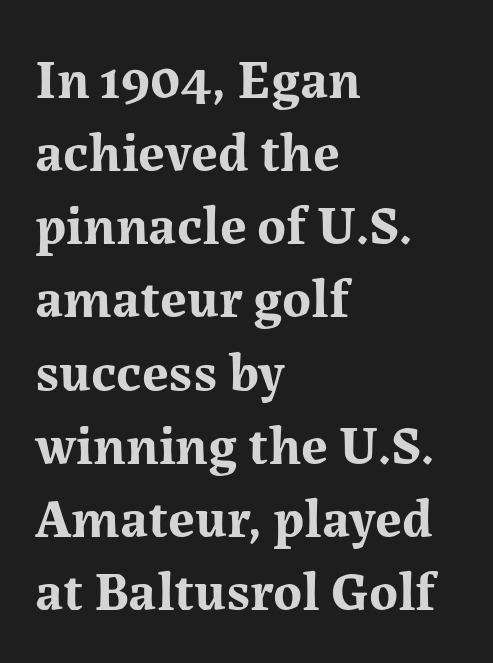
The passage shown is typed in a proportional face where columns would drift. Nope, not italic — everything's standing straight. Look at the tracking — it's just the regular setting, nothing added. This is serif lettering, the kind often seen in printed books. I'd describe the lettering as bold — thick and assertive.
